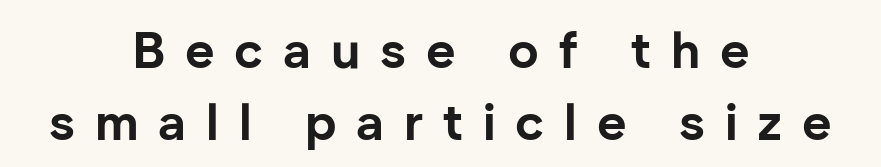
{"serif": "no", "italic": "no", "bold": "yes", "weight": "bold", "width": "normal", "stroke_contrast": "low", "x_height": "medium", "monospaced": "no", "underline": "no", "align": "center", "line_spacing": "normal", "line_spacing_ratio": 1.41, "letter_spacing": "wide", "letter_spacing_em": 0.39, "glyph_px": 51}
